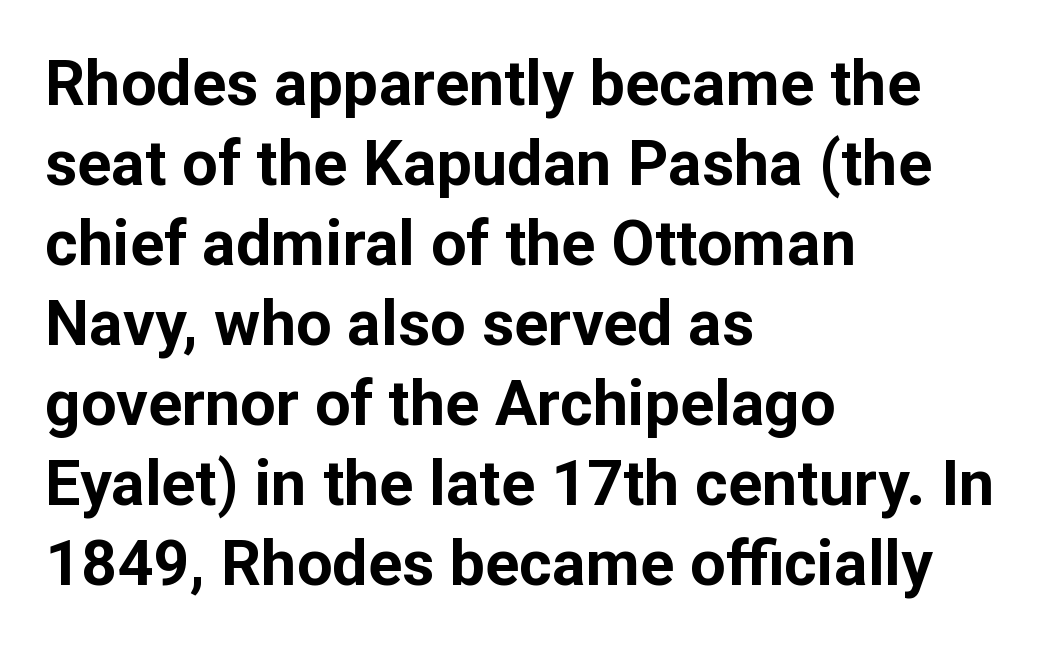
Q: Is the text bold? A: Yes.
Q: Is the text italic (slanted)? A: No, it is upright.
Q: Is the typeface a serif or a sans-serif typeface? A: Sans-serif.
Q: Is the text underlined? A: No.
Q: How is the paragraph aligned? A: Left-aligned.
Q: Is the spacing between letters normal or unusually wide? A: Normal.
Q: Is the spacing between lines tight, normal or loose? A: Normal.
Q: Width (condensed, normal, or wide)? A: Normal.
Q: Stroke contrast? A: Low.
Q: x-height? A: Medium.
Q: Monospaced? A: No.
